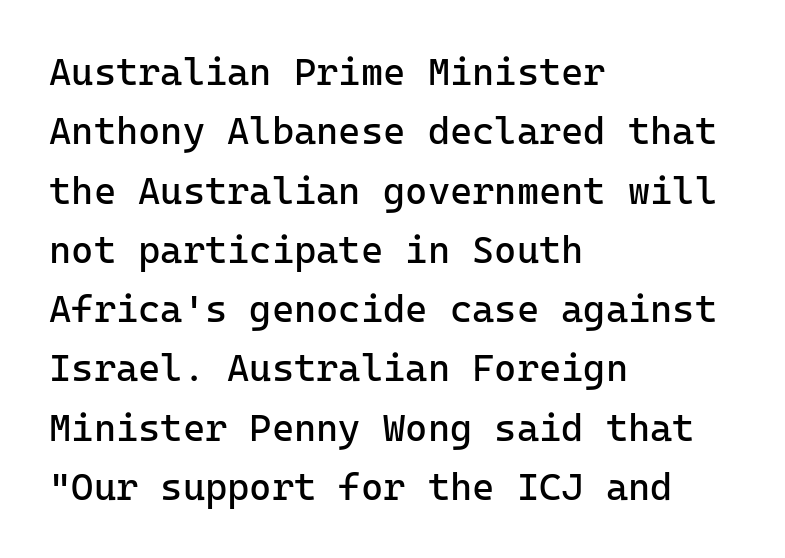
Q: Is the text bold? A: No.
Q: Is the text italic (slanted)? A: No, it is upright.
Q: Is the typeface a serif or a sans-serif typeface? A: Sans-serif.
Q: Is the text underlined? A: No.
Q: How is the paragraph aligned? A: Left-aligned.
Q: Is the spacing between letters normal or unusually wide? A: Normal.
Q: Is the spacing between lines tight, normal or loose? A: Normal.
Q: Width (condensed, normal, or wide)? A: Normal.
Q: Stroke contrast? A: Low.
Q: x-height? A: Medium.
Q: Monospaced? A: Yes.
